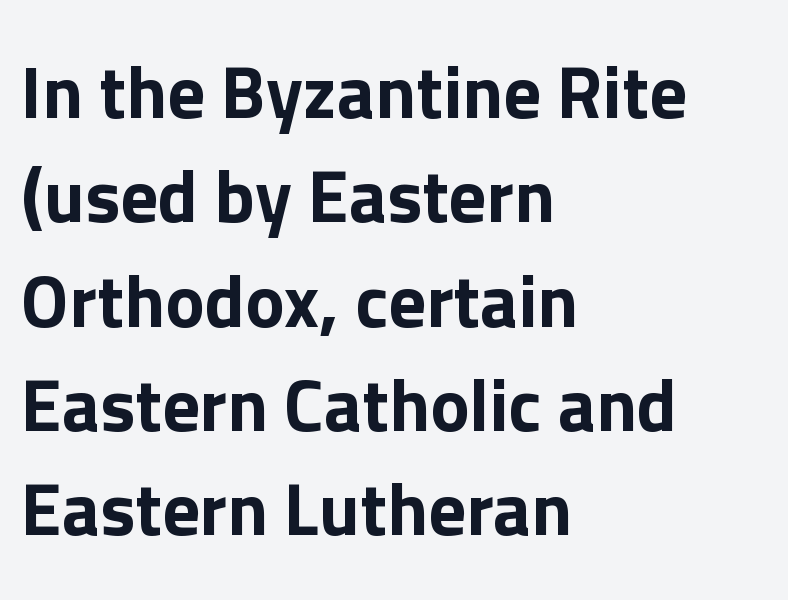
{"serif": "no", "italic": "no", "width": "normal", "stroke_contrast": "low", "x_height": "medium", "monospaced": "no", "underline": "no", "align": "left", "line_spacing": "normal", "line_spacing_ratio": 1.41, "letter_spacing": "normal", "letter_spacing_em": 0.0, "glyph_px": 74}
